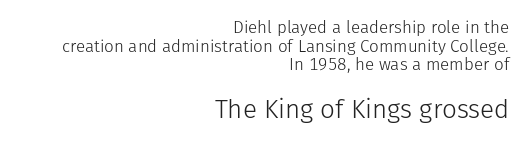
Descenders are the only things crossing below the line. Rendered with straight, roman letterforms. Where is the straight margin? On the right. The line-height multiplier appears low, near solid setting. Tracking here is standard; glyphs follow each other at the usual distance. The designer gave the closing block more size than the opening block.
